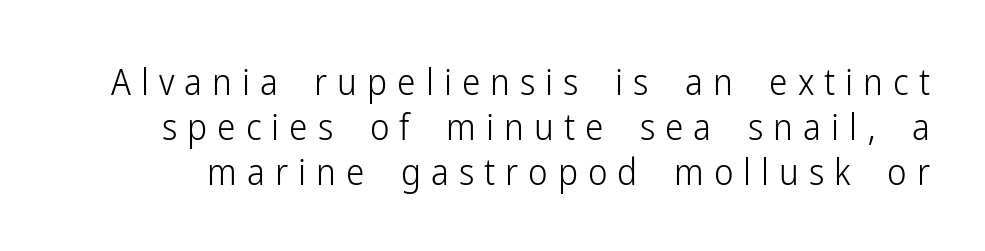
{"serif": "no", "italic": "no", "bold": "no", "weight": "light", "width": "condensed", "stroke_contrast": "low", "x_height": "medium", "monospaced": "no", "underline": "no", "line_spacing_ratio": 1.21, "letter_spacing": "wide", "letter_spacing_em": 0.27, "glyph_px": 37}
